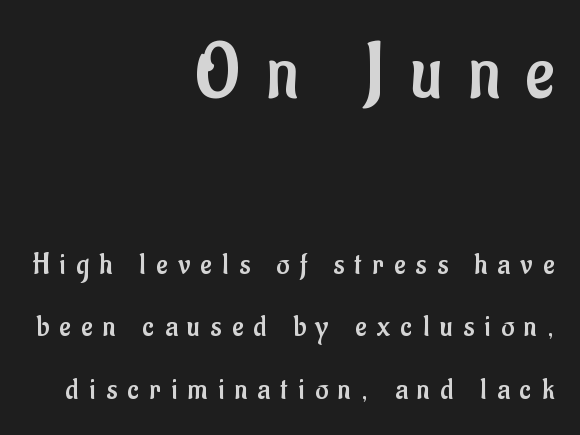
Counters stay open thanks to moderate or lighter strokes. The rendering shrinks the type as you move from the upper chunk to the lower. Regarding leading, the lines here are spaced well apart. The paragraph shown leans on its right margin.
